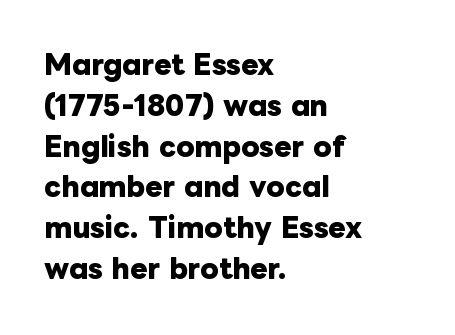
Q: Is the text bold? A: Yes.
Q: Is the text italic (slanted)? A: No, it is upright.
Q: Is the text underlined? A: No.
Q: How is the paragraph aligned? A: Left-aligned.
Q: Is the spacing between letters normal or unusually wide? A: Normal.
Q: Is the spacing between lines tight, normal or loose? A: Normal.
